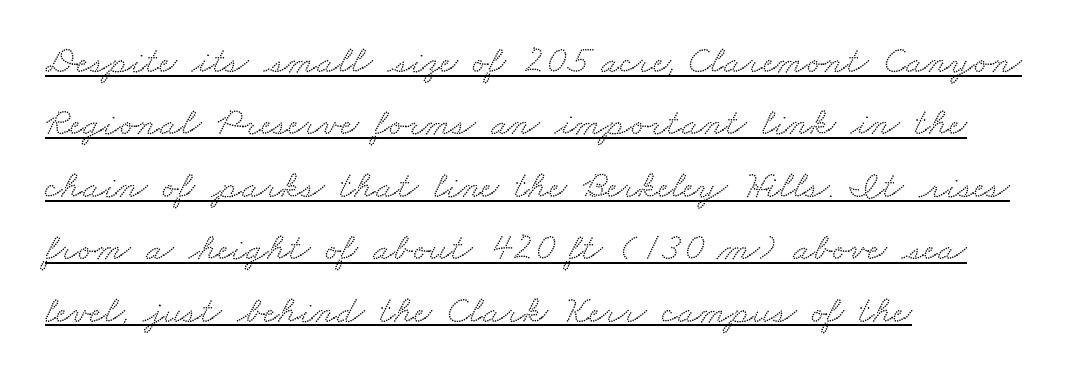
The image shows 39 px wide serif type; set left-aligned, normal line spacing (1.6x), normal letter spacing, underlined; low stroke contrast and a small x-height.
